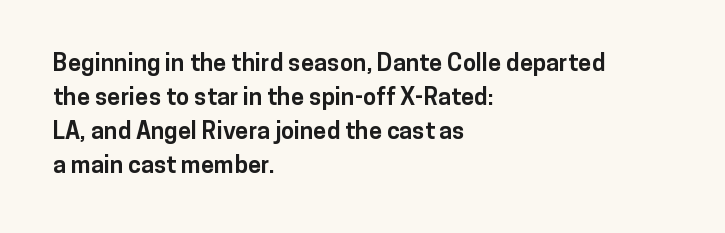
The passage shown stacks its lines at a standard gap. These lines keep a tight, regular rhythm from letter to letter. Descenders hang freely into open space. The sample has been set heavy, in full bold. Leftover space on each line is placed entirely after the last word. Nope, not italic — everything's standing straight.
